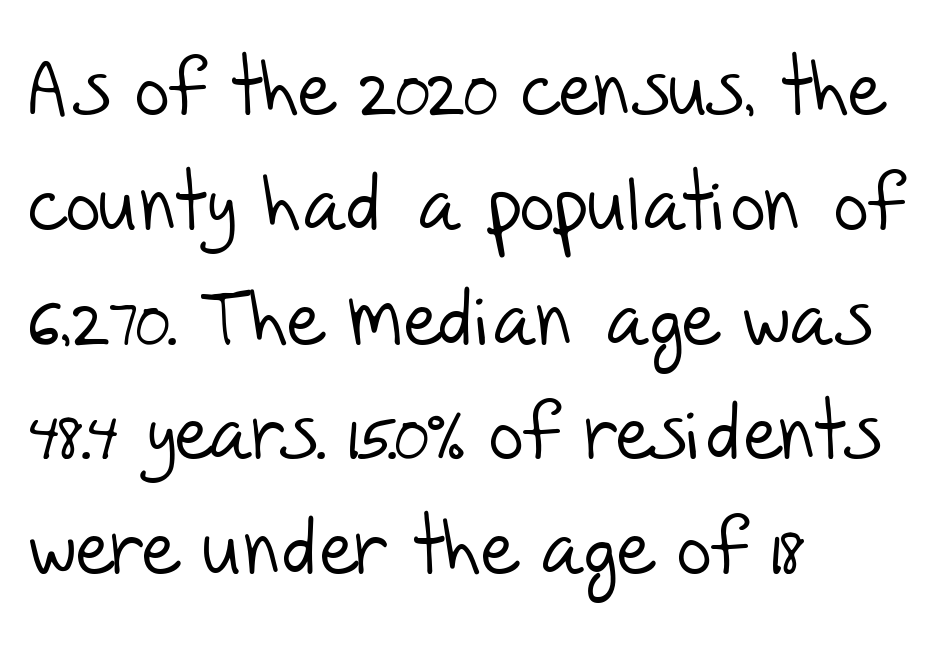
The image shows 76 px light sans-serif type; set left-aligned, normal line spacing (1.51x), normal letter spacing, not underlined; low stroke contrast and a large x-height.
